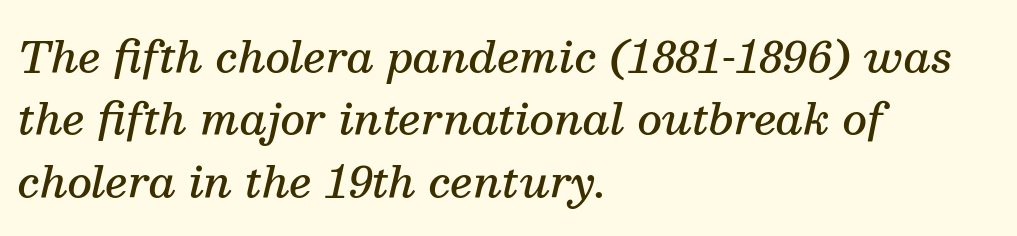
Q: Is the text bold? A: Semi-bold.
Q: Is the text italic (slanted)? A: Yes, it leans right by about 13 degrees.
Q: Is the typeface a serif or a sans-serif typeface? A: Serif.
Q: Is the text underlined? A: No.
Q: How is the paragraph aligned? A: Left-aligned.
Q: Is the spacing between letters normal or unusually wide? A: Normal.
Q: Is the spacing between lines tight, normal or loose? A: Normal.
Q: Width (condensed, normal, or wide)? A: Normal.
Q: Stroke contrast? A: Medium.
Q: x-height? A: Medium.
Q: Monospaced? A: No.
